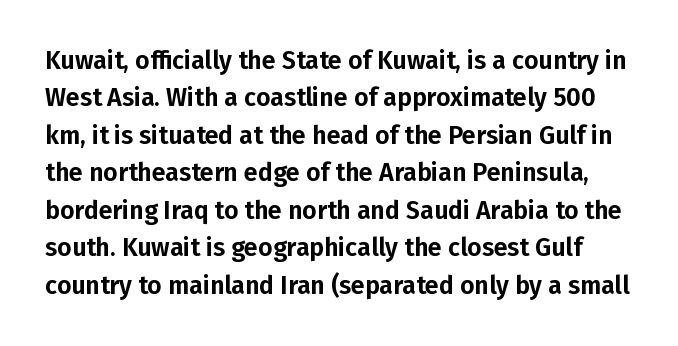
{"italic": "no", "underline": "no", "line_spacing": "normal", "line_spacing_ratio": 1.5, "letter_spacing": "normal", "letter_spacing_em": 0.0, "glyph_px": 25}
